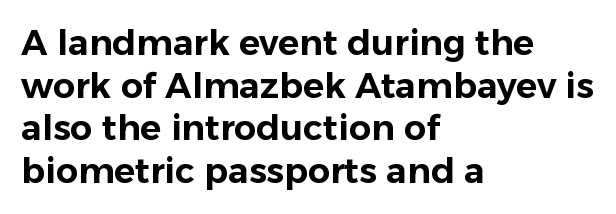
The image shows 35 px sans-serif type, upright; set left-aligned, line spacing 1.22x, normal letter spacing, not underlined; low stroke contrast and a medium x-height.
